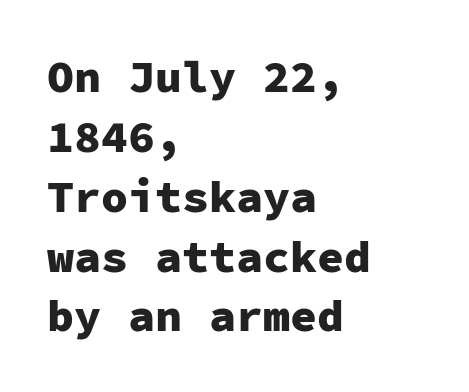
Tracking value appears to be zero — textbook default spacing. Upright lettering throughout. The letters march in equal steps, a hallmark of fixed-pitch type. The font is running at its bold setting. Line starts are locked; line ends wander.
